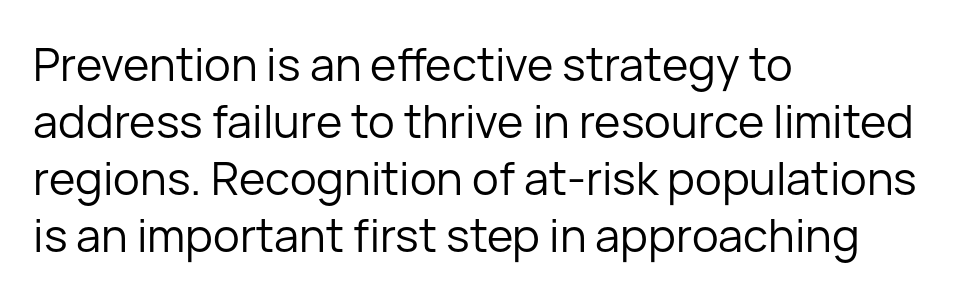
Where is the straight margin? On the left. A bare baseline throughout the passage. No heavy texture on the line: the type isn't bold. Rows of type keep a routine distance in the vertical direction.
